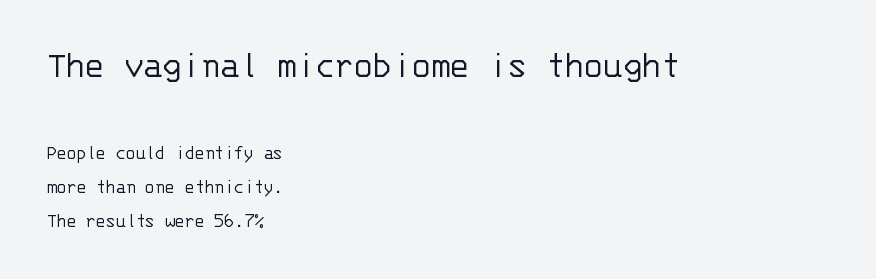
{"serif": "no", "italic": "no", "bold": "no", "weight": "light", "width": "normal", "stroke_contrast": "low", "x_height": "large", "monospaced": "yes", "underline": "no", "align": "left", "line_spacing": "normal", "line_spacing_ratio": 1.69, "letter_spacing": "normal", "letter_spacing_em": 0.0, "larger_block": "first", "size_ratio": 1.95, "glyph_px": 39}
